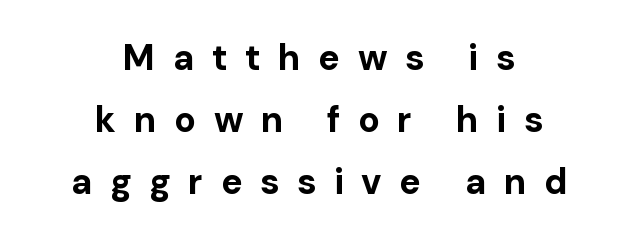
Q: Is the text bold? A: Yes.
Q: Is the text italic (slanted)? A: No, it is upright.
Q: Is the typeface a serif or a sans-serif typeface? A: Sans-serif.
Q: Is the text underlined? A: No.
Q: How is the paragraph aligned? A: Centered.
Q: Is the spacing between letters normal or unusually wide? A: Unusually wide.
Q: Width (condensed, normal, or wide)? A: Normal.
Q: Stroke contrast? A: Low.
Q: x-height? A: Medium.
Q: Monospaced? A: No.
